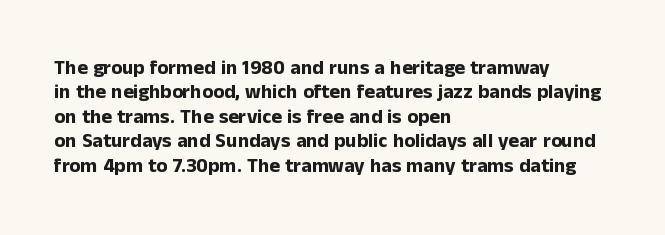
Q: Is the text bold? A: Yes.
Q: Is the text italic (slanted)? A: No, it is upright.
Q: Is the text underlined? A: No.
Q: How is the paragraph aligned? A: Left-aligned.
Q: Is the spacing between letters normal or unusually wide? A: Normal.
